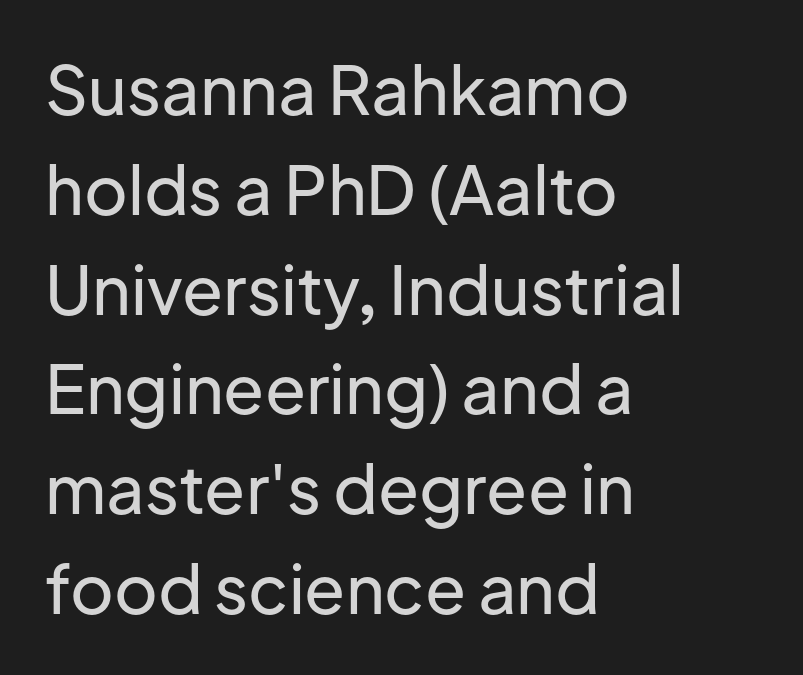
The image shows 67 px sans-serif type, upright; set left-aligned, normal line spacing (1.49x), normal letter spacing, not underlined; low stroke contrast and a medium x-height.
